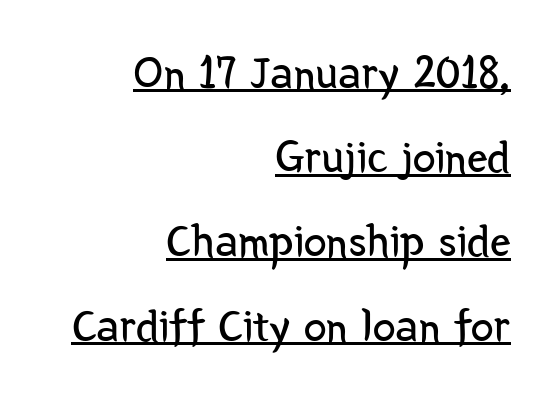
Q: Is the text bold? A: No.
Q: Is the text italic (slanted)? A: No, it is upright.
Q: Is the typeface a serif or a sans-serif typeface? A: Sans-serif.
Q: Is the text underlined? A: Yes.
Q: How is the paragraph aligned? A: Right-aligned.
Q: Is the spacing between letters normal or unusually wide? A: Normal.
Q: Width (condensed, normal, or wide)? A: Condensed.
Q: Stroke contrast? A: Low.
Q: x-height? A: Medium.
Q: Monospaced? A: No.
